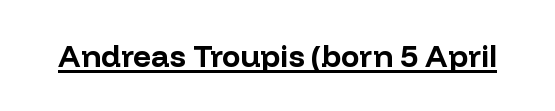
Unlike a traditional serif, this face leaves its strokes unadorned. The type sits square on the baseline with zero lean. What weight is shown? A full bold with thick strokes. You could not count columns in this text — the font is proportionally spaced. Check the space under the baseline: a stroke is drawn there. The letters sit at their default tracking, neither squeezed nor spread.
